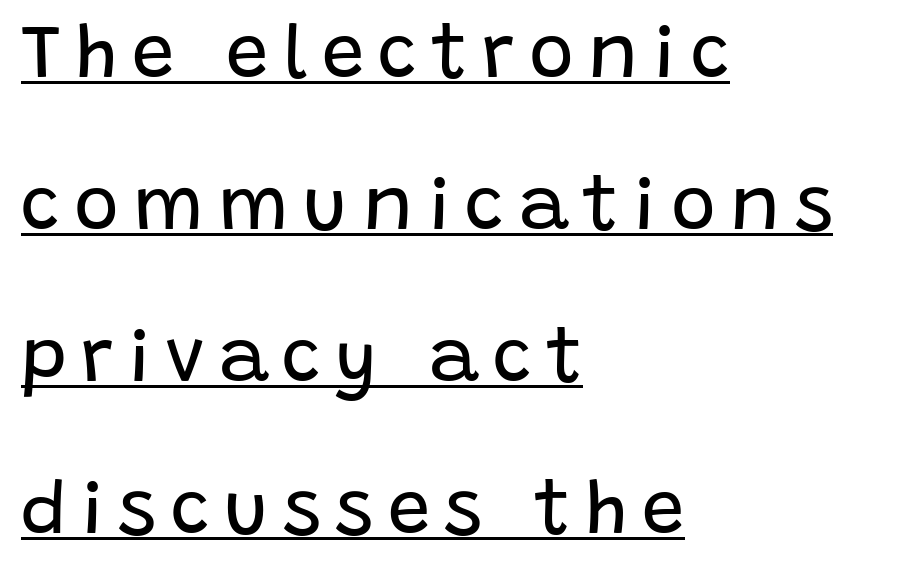
{"serif": "no", "italic": "no", "bold": "no", "weight": "regular", "width": "normal", "stroke_contrast": "low", "x_height": "large", "monospaced": "no", "underline": "yes", "align": "left", "line_spacing": "loose", "line_spacing_ratio": 2.0, "glyph_px": 76}
